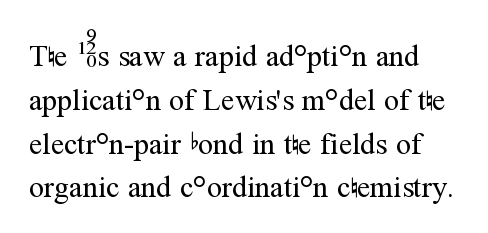
The typography opts for an upright posture over an oblique one. Plain, unruled lines of type. Is there much room between lines? A standard amount, neither cramped nor airy. Each letter keeps its own natural width here, so spacing adapts to shape.
